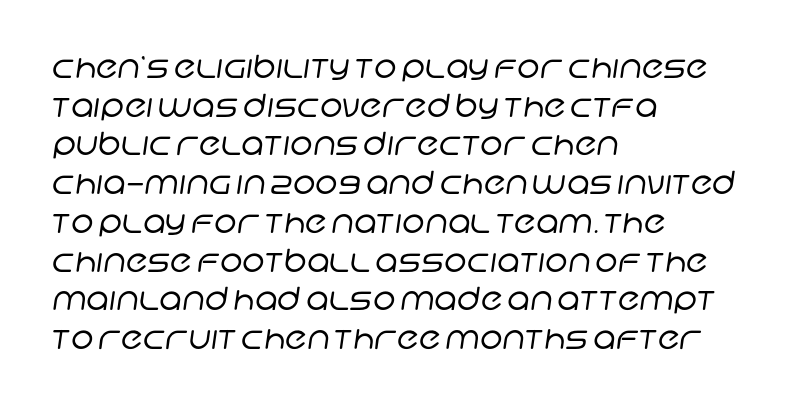
Q: Is the text bold? A: No.
Q: Is the typeface a serif or a sans-serif typeface? A: Sans-serif.
Q: Is the text underlined? A: No.
Q: How is the paragraph aligned? A: Left-aligned.
Q: Is the spacing between letters normal or unusually wide? A: Normal.
Q: Width (condensed, normal, or wide)? A: Normal.
Q: Stroke contrast? A: Low.
Q: x-height? A: Large.
Q: Monospaced? A: No.
